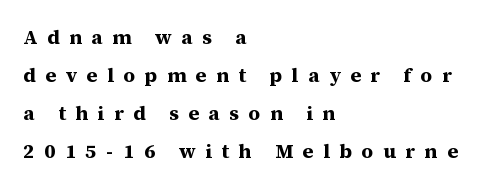
Q: Is the text bold? A: Yes.
Q: Is the text italic (slanted)? A: No, it is upright.
Q: Is the text underlined? A: No.
Q: How is the paragraph aligned? A: Left-aligned.
Q: Is the spacing between letters normal or unusually wide? A: Unusually wide.
Q: Is the spacing between lines tight, normal or loose? A: Loose.
